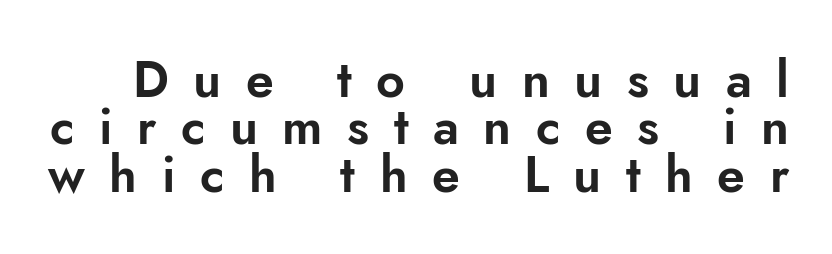
The image shows 50 px sans-serif type, upright; set tight line spacing (0.95x), unusually wide letter spacing (+0.49 em), not underlined; low stroke contrast and a small x-height.
